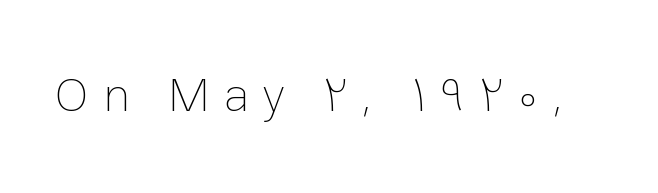
Q: Is the text bold? A: No.
Q: Is the text italic (slanted)? A: No, it is upright.
Q: Is the text underlined? A: No.
Q: Is the spacing between letters normal or unusually wide? A: Unusually wide.
Q: Width (condensed, normal, or wide)? A: Normal.
Q: Stroke contrast? A: Low.
Q: x-height? A: Medium.
Q: Monospaced? A: No.
